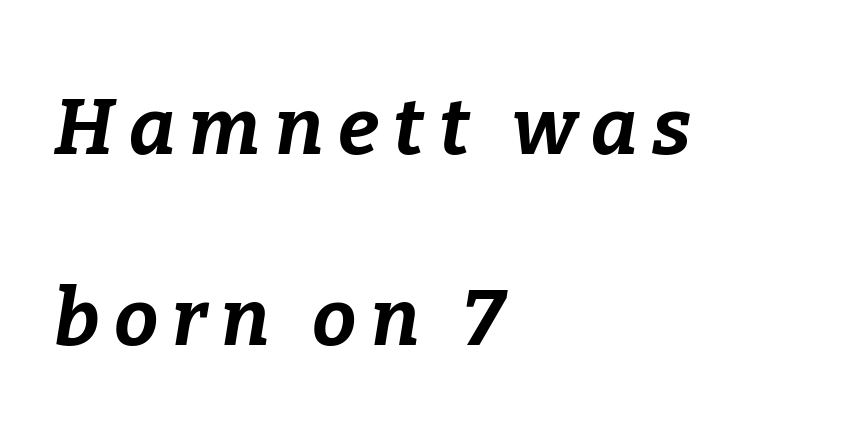
The image shows 79 px bold type, italic (leaning right); set left-aligned, loose line spacing (2.42x), not underlined; low stroke contrast and a medium x-height.
